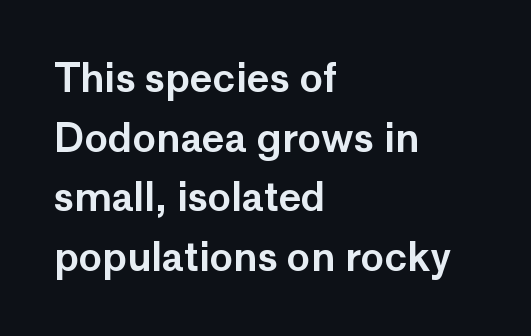
{"serif": "no", "italic": "no", "width": "normal", "stroke_contrast": "low", "x_height": "medium", "monospaced": "no", "underline": "no", "align": "left", "line_spacing": "normal", "line_spacing_ratio": 1.53, "letter_spacing": "normal", "letter_spacing_em": 0.0, "glyph_px": 39}
